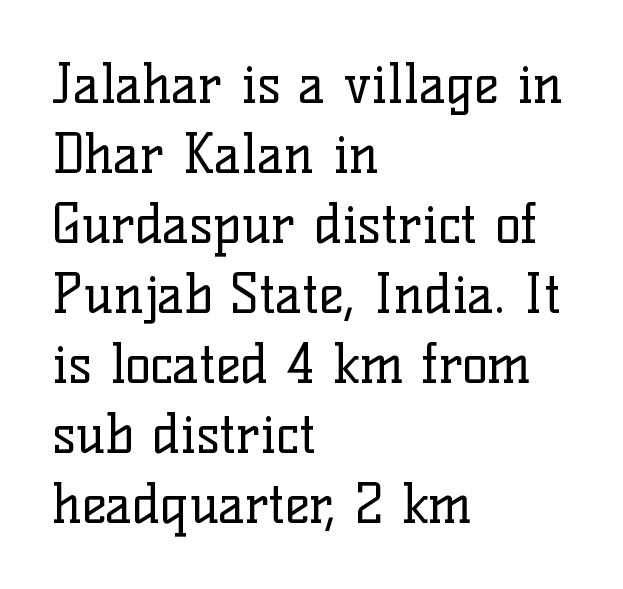
Q: Is the text bold? A: No.
Q: Is the text italic (slanted)? A: No, it is upright.
Q: Is the typeface a serif or a sans-serif typeface? A: Serif.
Q: Is the text underlined? A: No.
Q: How is the paragraph aligned? A: Left-aligned.
Q: Is the spacing between letters normal or unusually wide? A: Normal.
Q: Is the spacing between lines tight, normal or loose? A: Normal.
Q: Width (condensed, normal, or wide)? A: Normal.
Q: Stroke contrast? A: Low.
Q: x-height? A: Medium.
Q: Monospaced? A: No.
